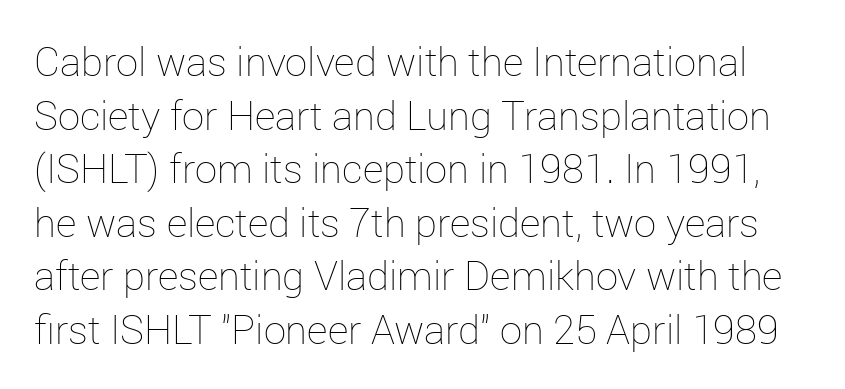
The image shows 40 px thin type, upright; set normal line spacing (1.34x), normal letter spacing, not underlined; low stroke contrast and a medium x-height.
